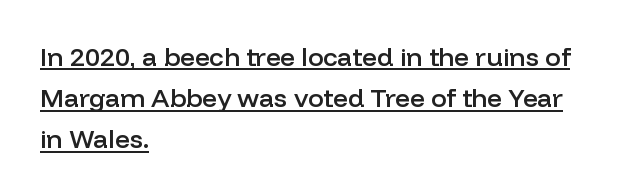
The image shows 26 px text type, upright; set left-aligned, normal line spacing (1.58x), normal letter spacing, underlined.
